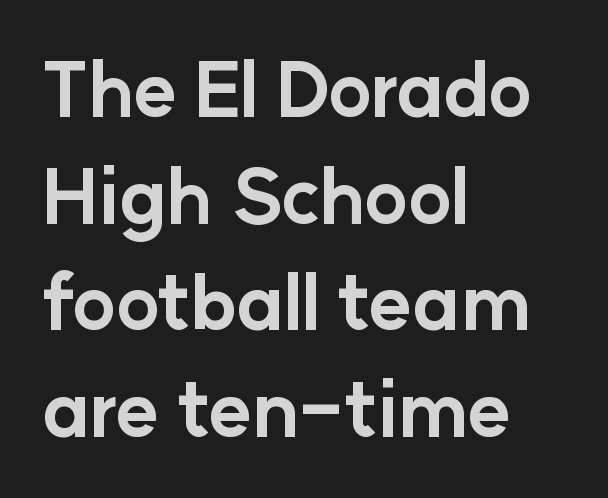
{"serif": "no", "italic": "no", "bold": "yes", "weight": "bold", "width": "normal", "stroke_contrast": "low", "x_height": "medium", "monospaced": "no", "underline": "no", "align": "left", "line_spacing": "normal", "line_spacing_ratio": 1.44, "letter_spacing": "normal", "letter_spacing_em": 0.0, "glyph_px": 74}
